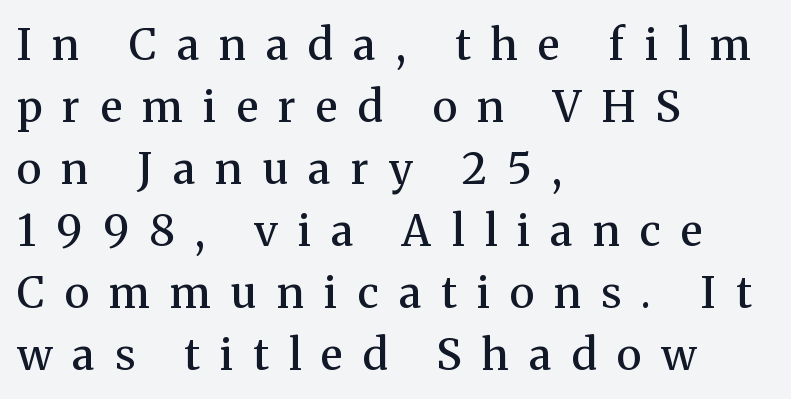
The image shows 43 px semibold serif type, upright; set left-aligned, normal line spacing (1.44x), unusually wide letter spacing (+0.47 em), not underlined; medium stroke contrast and a medium x-height.
